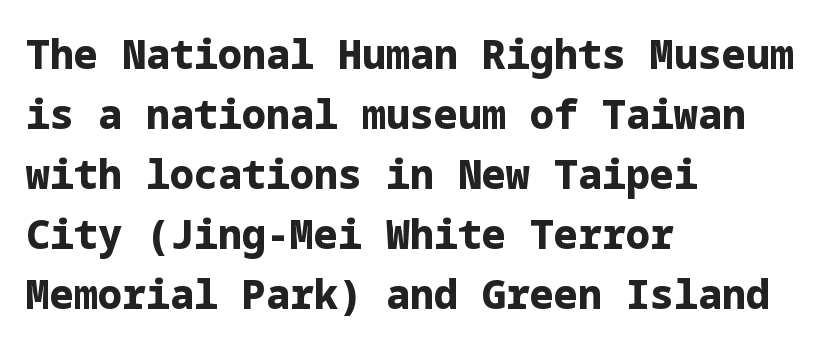
This is roman type, the default non-slanted kind. Decoration check: the copy has no underline. What weight is shown? A full bold with thick strokes. If you measured baseline to baseline, you'd find a middling distance.
